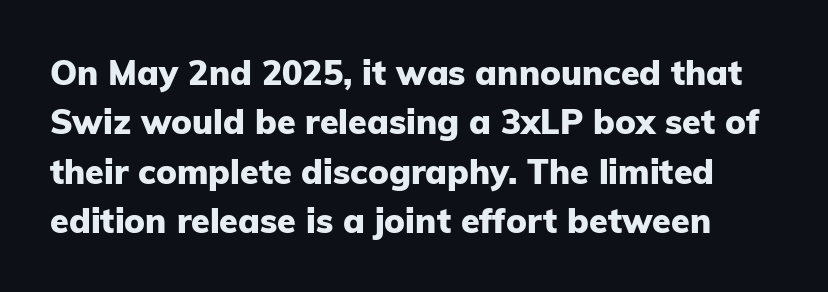
{"serif": "no", "italic": "no", "bold": "yes", "weight": "heavy", "width": "normal", "stroke_contrast": "low", "x_height": "medium", "monospaced": "no", "underline": "no", "line_spacing": "normal", "line_spacing_ratio": 1.45, "letter_spacing": "normal", "letter_spacing_em": 0.0, "glyph_px": 34}
